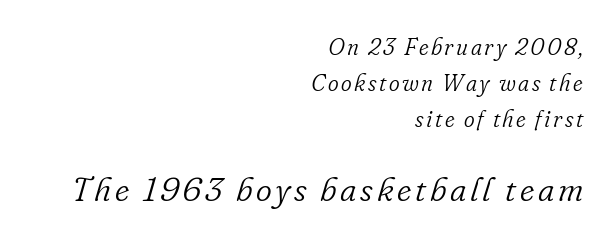
The font's italic variant was chosen for this text. The later block is typeset at a bigger size than the earlier block. A student would call this right alignment; a typographer would say flush right, rag left. These lines are composed in type with serifs.
